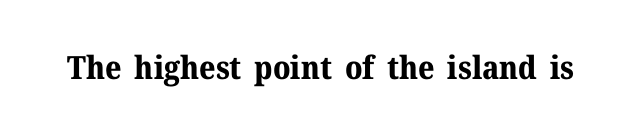
The glyphs in this specimen are seriffed. The letters sit at their default tracking, neither squeezed nor spread. A bare baseline throughout the passage. The letters advance in unequal steps, a hallmark of proportional type.
